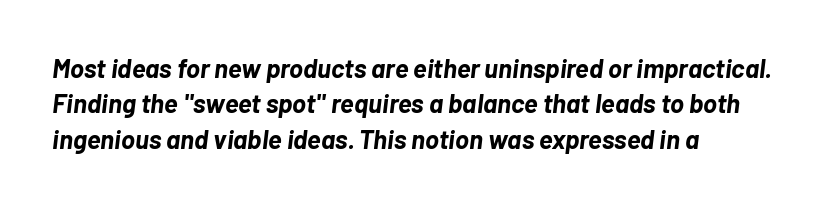
Clear beneath every line of the passage. Every row of glyphs begins at an identical x-position on the left. This block has exactly the height ordinary leading produces. In terms of letterspacing, this is plain default setting.
